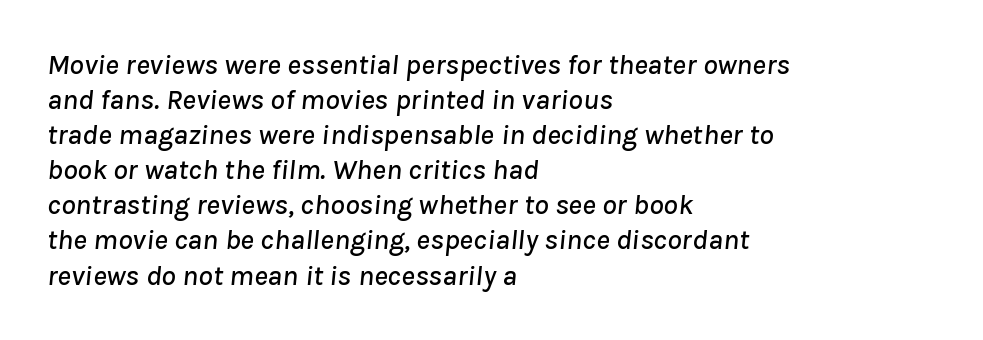
The image shows 29 px text type, italic (leaning right); set left-aligned, line spacing 1.21x, normal letter spacing, not underlined; low stroke contrast and a medium x-height.
